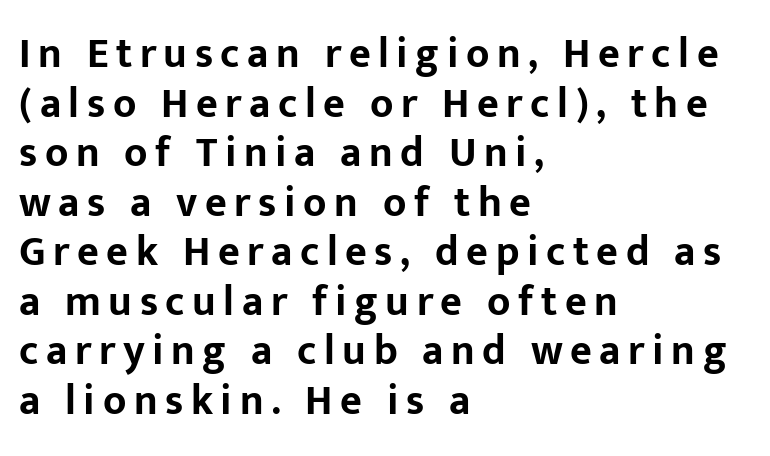
The image shows 42 px bold sans-serif type, upright; set left-aligned, line spacing 1.18x, not underlined; low stroke contrast and a medium x-height.
